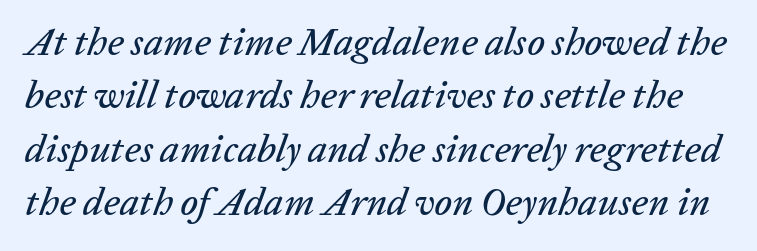
The image shows 39 px text type, italic (leaning right); set normal line spacing (1.37x), normal letter spacing, not underlined; low stroke contrast and a medium x-height.
